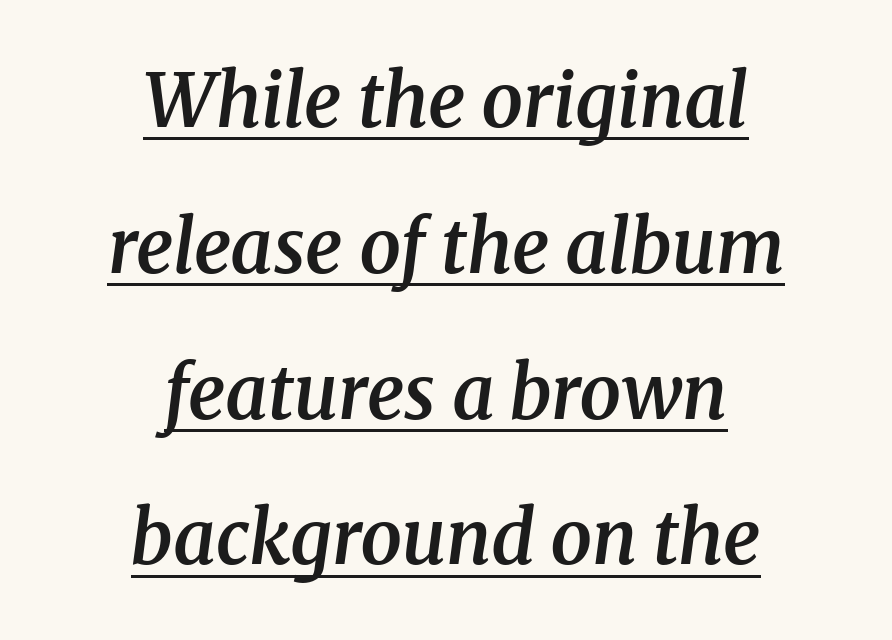
Q: Is the text bold? A: Semi-bold.
Q: Is the text italic (slanted)? A: Yes, it leans right by about 8 degrees.
Q: Is the typeface a serif or a sans-serif typeface? A: Serif.
Q: Is the text underlined? A: Yes.
Q: How is the paragraph aligned? A: Centered.
Q: Is the spacing between letters normal or unusually wide? A: Normal.
Q: Is the spacing between lines tight, normal or loose? A: Loose.
Q: Width (condensed, normal, or wide)? A: Normal.
Q: Stroke contrast? A: Medium.
Q: x-height? A: Medium.
Q: Monospaced? A: No.
